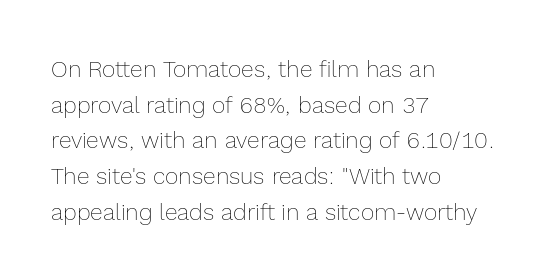
Q: Is the text bold? A: No.
Q: Is the text italic (slanted)? A: No, it is upright.
Q: Is the text underlined? A: No.
Q: How is the paragraph aligned? A: Left-aligned.
Q: Is the spacing between letters normal or unusually wide? A: Normal.
Q: Is the spacing between lines tight, normal or loose? A: Normal.
